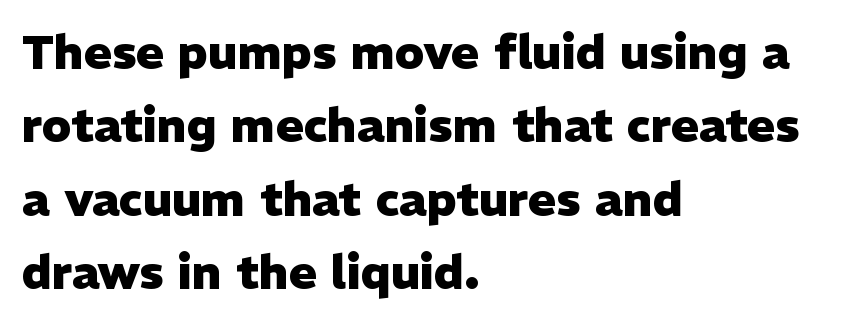
The image shows 47 px heavy sans-serif type, upright; set left-aligned, normal line spacing (1.56x), normal letter spacing, not underlined; low stroke contrast and a medium x-height.
